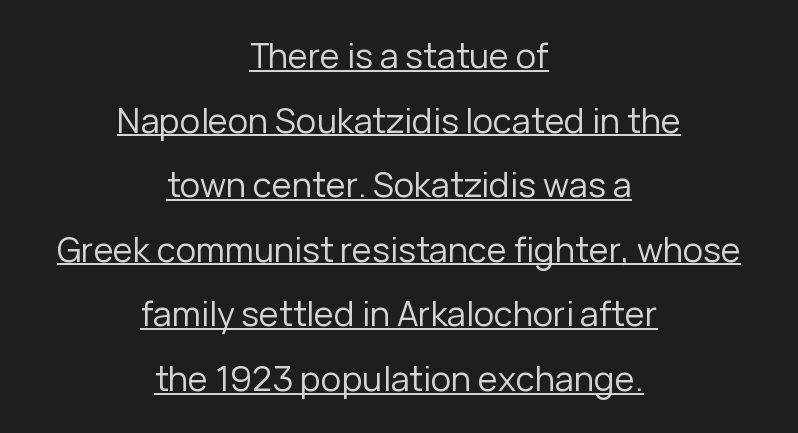
The image shows 34 px regular-weight sans-serif type, upright; set centered, loose line spacing (1.9x), normal letter spacing, underlined; low stroke contrast and a medium x-height.
